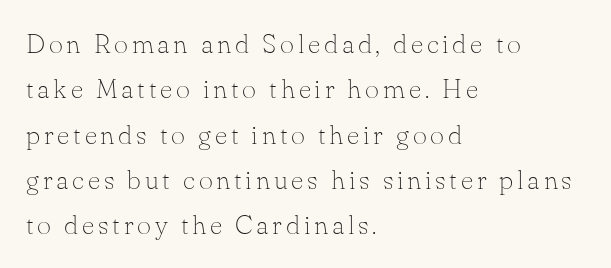
Q: Is the text bold? A: No.
Q: Is the text italic (slanted)? A: No, it is upright.
Q: Is the text underlined? A: No.
Q: How is the paragraph aligned? A: Left-aligned.
Q: Is the spacing between lines tight, normal or loose? A: Normal.
